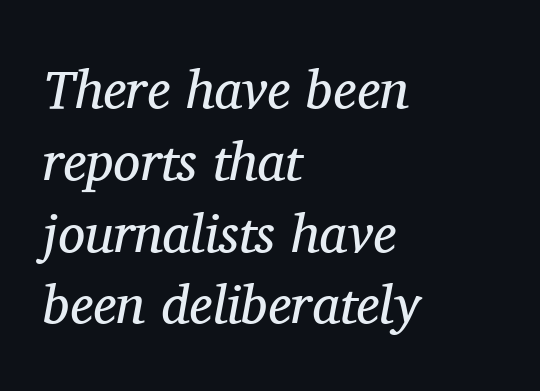
{"serif": "yes", "italic": "yes", "lean": "right", "slant_degrees": 11, "bold": "no", "weight": "regular", "width": "normal", "stroke_contrast": "medium", "x_height": "medium", "monospaced": "no", "underline": "no", "align": "left", "line_spacing": "normal", "line_spacing_ratio": 1.33, "letter_spacing": "normal", "letter_spacing_em": 0.0, "glyph_px": 54}
